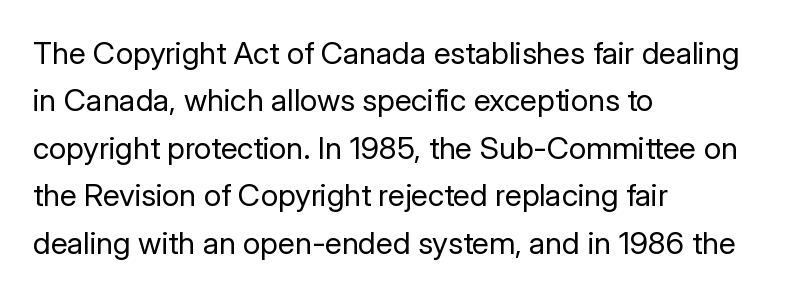
Regarding serifs, this sample does without them. Think standard paragraph weight, or any step lighter than that. The face used here is proportionally spaced, like ordinary book or web type. The letters stand upright; this is a roman face. Nobody drew a line under any word here. The passage is arranged the way most books set body copy — flush left.
